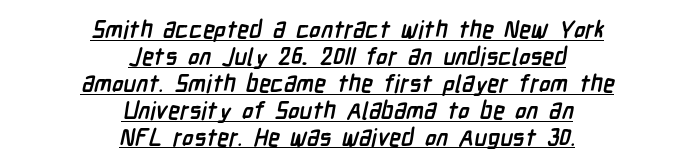
Leading: reduced. The line texture is even and compact thanks to regular tracking. The paragraph has two soft edges and a firm central axis. Glance below the letters and you will spot a drawn line.
